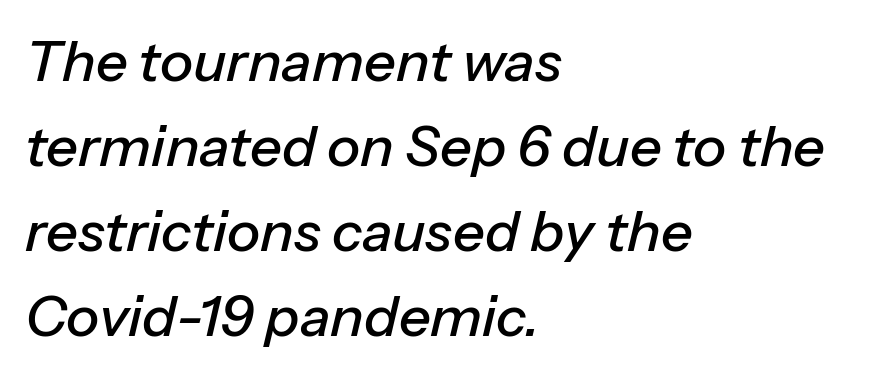
The rows are spaced the way most documents space them. The type is set solid horizontally, with unmodified tracking. The rendering uses natural spacing where letterforms have individual widths. Compared with a centered layout, this one pins lines to the left instead. Honestly, there is no underline to notice here at all.
